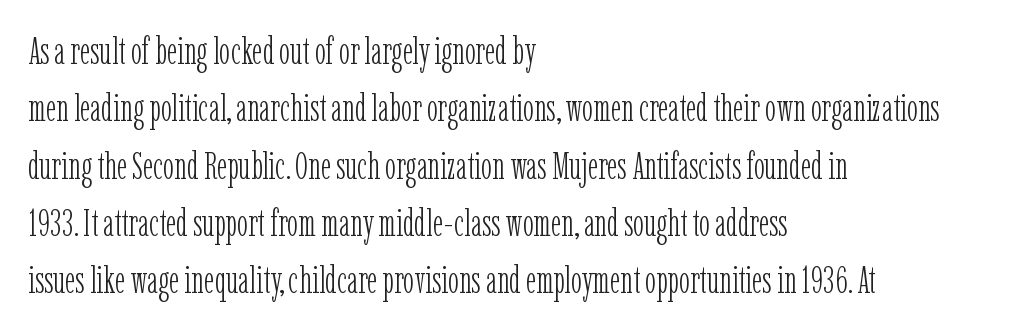
Q: Is the text bold? A: No.
Q: Is the text italic (slanted)? A: No, it is upright.
Q: Is the typeface a serif or a sans-serif typeface? A: Serif.
Q: Is the text underlined? A: No.
Q: How is the paragraph aligned? A: Left-aligned.
Q: Is the spacing between letters normal or unusually wide? A: Normal.
Q: Is the spacing between lines tight, normal or loose? A: Normal.
Q: Width (condensed, normal, or wide)? A: Condensed.
Q: Stroke contrast? A: Low.
Q: x-height? A: Medium.
Q: Monospaced? A: No.
